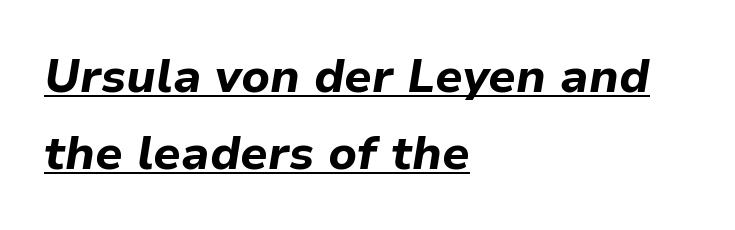
The image shows 47 px bold type, italic (leaning right); set left-aligned, normal line spacing (1.63x), normal letter spacing, underlined; low stroke contrast and a medium x-height.
